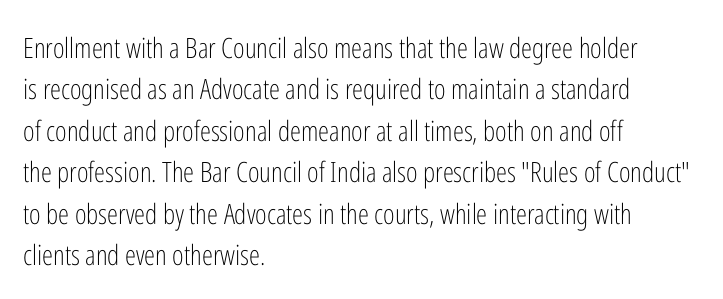
{"serif": "no", "italic": "no", "bold": "no", "weight": "light", "width": "condensed", "stroke_contrast": "low", "x_height": "medium", "monospaced": "no", "underline": "no", "align": "left", "line_spacing": "normal", "line_spacing_ratio": 1.48, "letter_spacing": "normal", "letter_spacing_em": 0.0, "glyph_px": 28}
